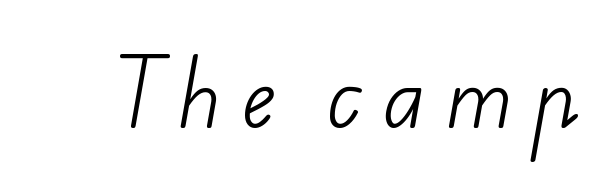
Beneath every word, the page is bare. Weight: regular or lighter. Look at the tracking — it's clearly loosened, letters drifting apart. What kind of face is this? One without serifs — a sans. Spacing verdict: proportional, widths tailored to each character.
